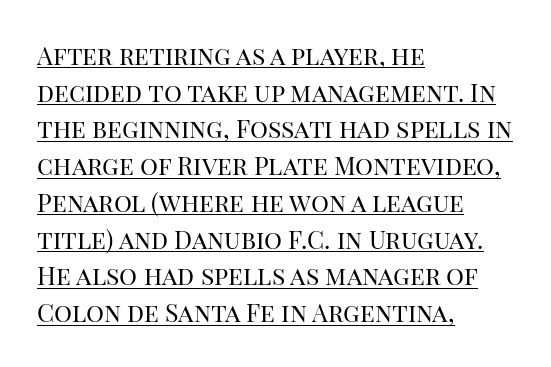
This rendering uses left alignment, leaving the right contour irregular. Quick note: interline space is typical. Default kerning and tracking; the words read as compact shapes. Notice how a bar underscores the lettering throughout. Posture: upright roman.
